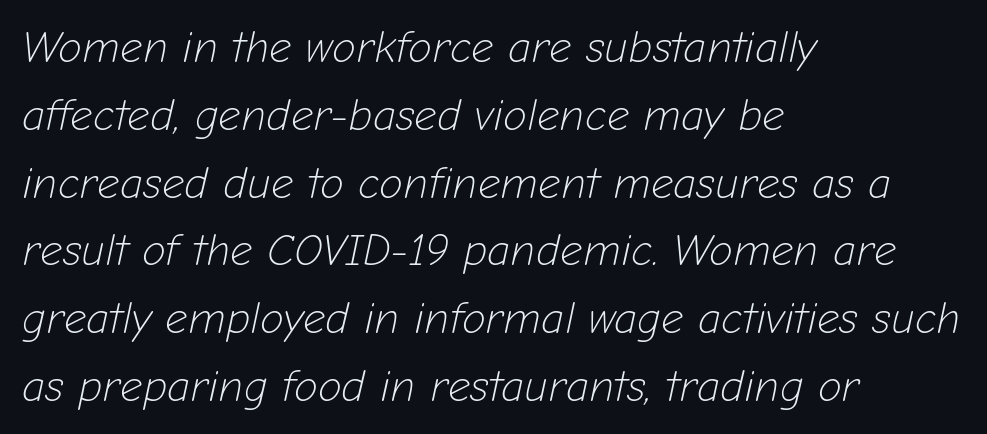
{"italic": "yes", "lean": "right", "slant_degrees": 12, "bold": "no", "weight": "light", "width": "normal", "stroke_contrast": "low", "x_height": "medium", "monospaced": "no", "underline": "no", "align": "left", "line_spacing": "normal", "line_spacing_ratio": 1.54, "letter_spacing": "normal", "letter_spacing_em": 0.0, "glyph_px": 44}
